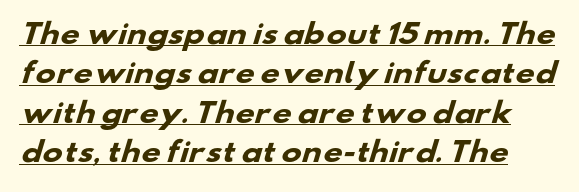
The image shows 27 px bold type; set normal line spacing (1.46x), normal letter spacing, underlined.
